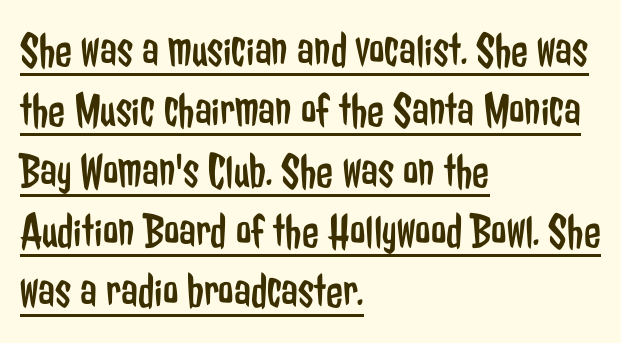
The rendering uses natural spacing where letterforms have individual widths. Nope, no serifs anywhere on these letters. You can see a thin bar hugging the bottom of the glyphs. The compositor pushed each line to the left boundary. A typesetter would call this zero additional tracking. The lettering holds an erect, upright posture throughout.
